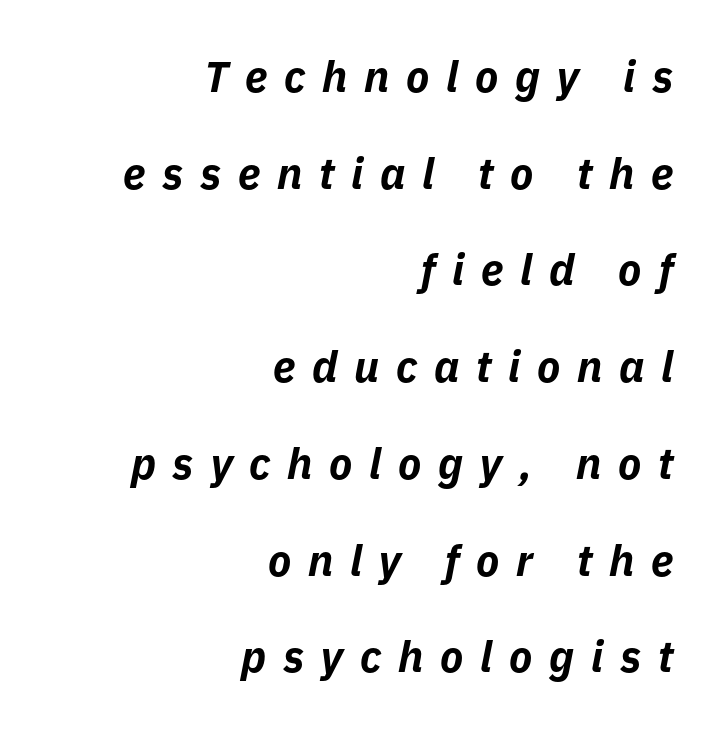
{"italic": "yes", "lean": "right", "slant_degrees": 11, "bold": "yes", "weight": "bold", "width": "normal", "stroke_contrast": "low", "x_height": "medium", "monospaced": "no", "underline": "no", "align": "right", "line_spacing": "loose", "line_spacing_ratio": 2.25, "letter_spacing": "wide", "letter_spacing_em": 0.39, "glyph_px": 43}
